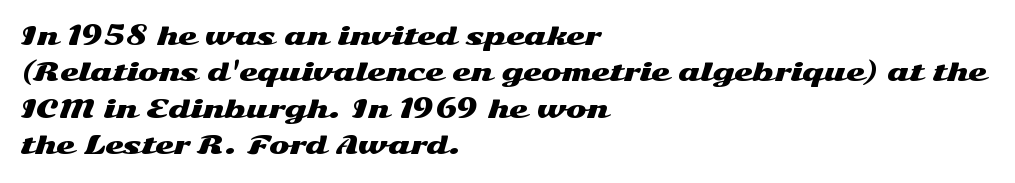
A normal amount of white space separates one row of letters from the next. Nobody touched the tracking dial on this one. Quick note: underline off.
